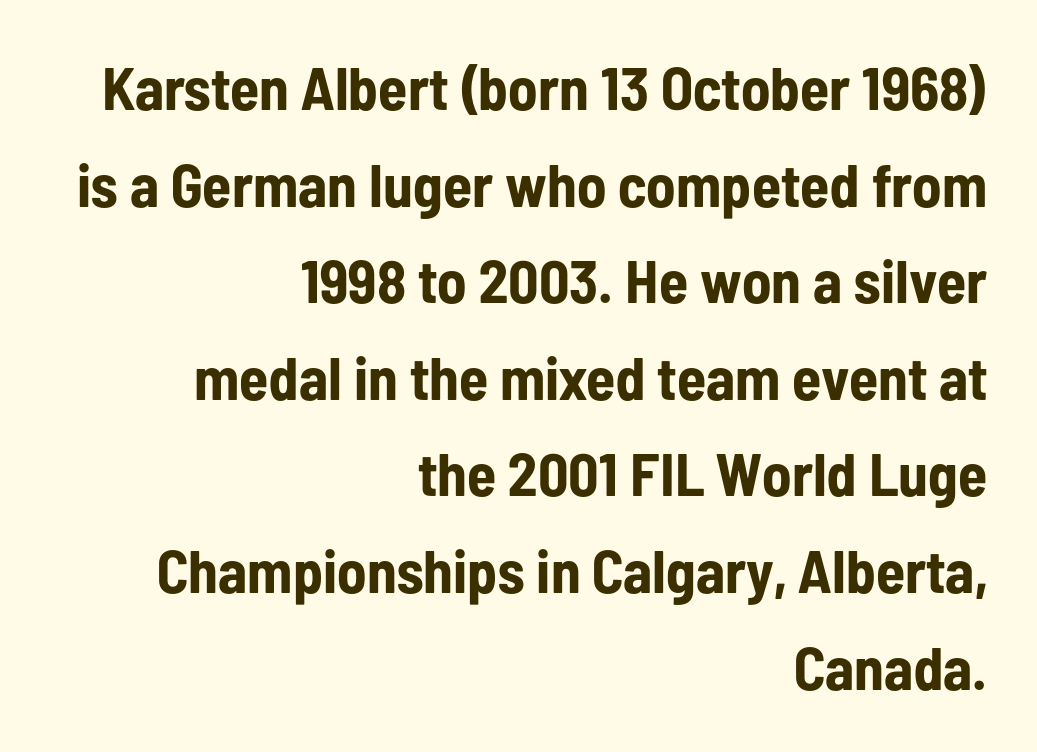
Q: Is the text bold? A: Yes.
Q: Is the text italic (slanted)? A: No, it is upright.
Q: Is the typeface a serif or a sans-serif typeface? A: Sans-serif.
Q: Is the text underlined? A: No.
Q: How is the paragraph aligned? A: Right-aligned.
Q: Is the spacing between letters normal or unusually wide? A: Normal.
Q: Is the spacing between lines tight, normal or loose? A: Normal.
Q: Width (condensed, normal, or wide)? A: Condensed.
Q: Stroke contrast? A: Low.
Q: x-height? A: Medium.
Q: Monospaced? A: No.
